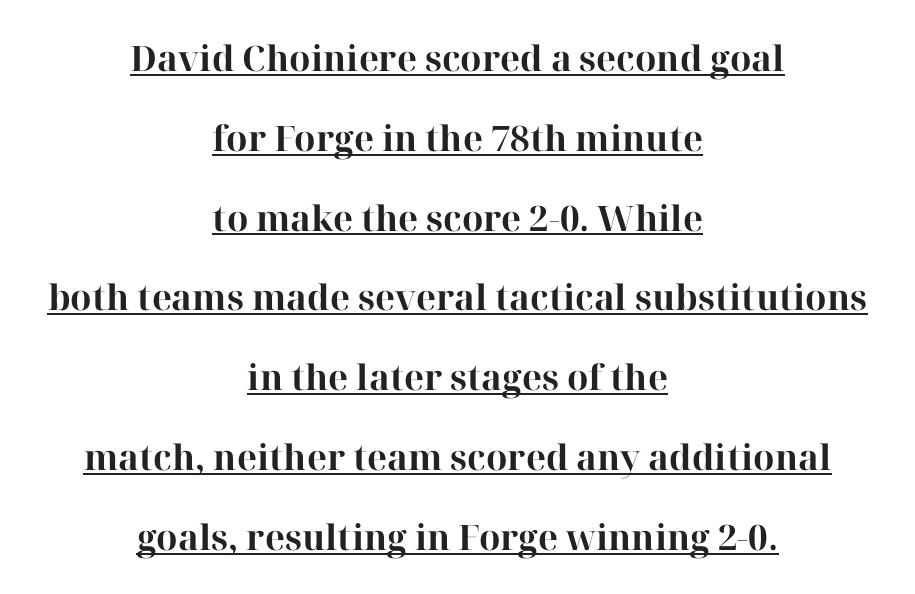
The image shows 35 px bold serif type, upright; set centered, loose line spacing (2.28x), normal letter spacing, underlined; high stroke contrast and a medium x-height.
